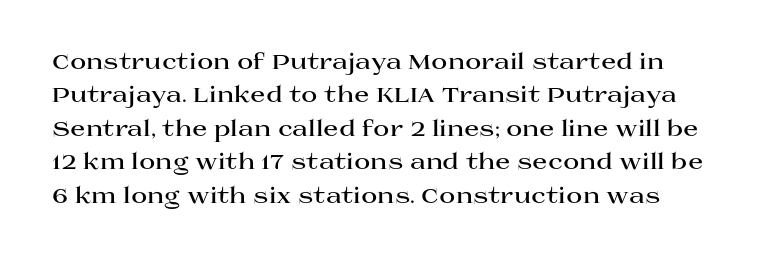
{"italic": "no", "bold": "yes", "underline": "no", "line_spacing": "normal", "line_spacing_ratio": 1.52, "letter_spacing": "normal", "letter_spacing_em": 0.0, "glyph_px": 22}
